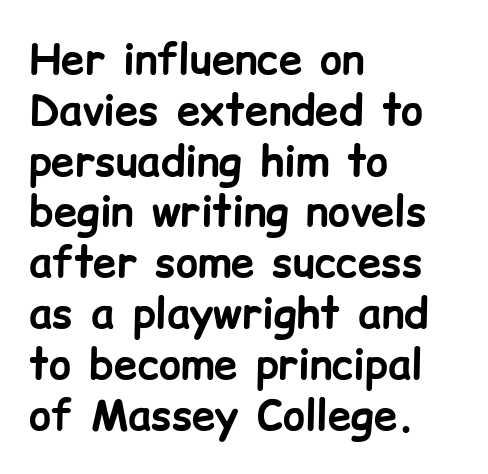
The image shows 42 px bold sans-serif type, upright; set left-aligned, line spacing 1.21x, normal letter spacing, not underlined; low stroke contrast and a medium x-height.
